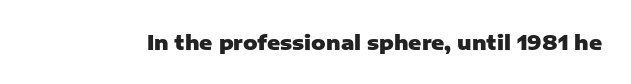
{"italic": "no", "bold": "yes", "underline": "no", "letter_spacing": "normal", "letter_spacing_em": 0.0, "glyph_px": 20}
